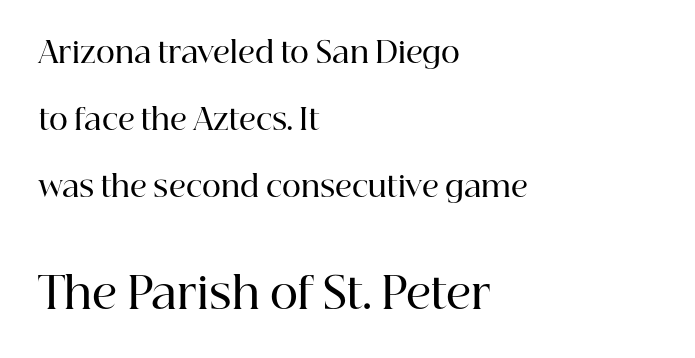
{"serif": "yes", "italic": "no", "bold": "semi", "weight": "semibold", "width": "normal", "stroke_contrast": "high", "x_height": "medium", "monospaced": "no", "underline": "no", "align": "left", "line_spacing": "loose", "line_spacing_ratio": 2.31, "letter_spacing": "normal", "letter_spacing_em": 0.0, "larger_block": "second", "size_ratio": 1.48, "glyph_px": 43}
